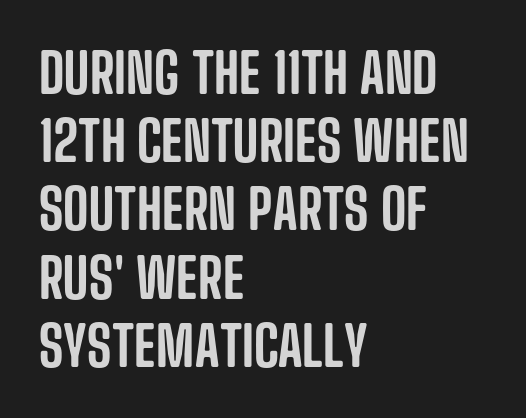
Proportional: the letters do not fall into vertical columns. Here the glyphs are tracked normally, forming tight word shapes. Check the space under the baseline: it is left empty. If you drew a line through each stem, it would be perfectly vertical.
